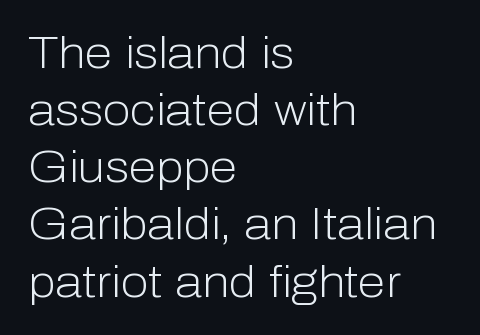
{"serif": "no", "italic": "no", "bold": "no", "weight": "light", "width": "normal", "stroke_contrast": "low", "x_height": "medium", "monospaced": "no", "underline": "no", "align": "left", "line_spacing": "normal", "line_spacing_ratio": 1.27, "letter_spacing": "normal", "letter_spacing_em": 0.0, "glyph_px": 45}
